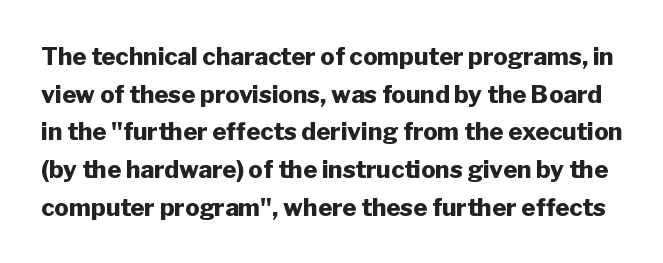
The image shows 24 px bold type, upright; set normal line spacing (1.57x), normal letter spacing, not underlined.
